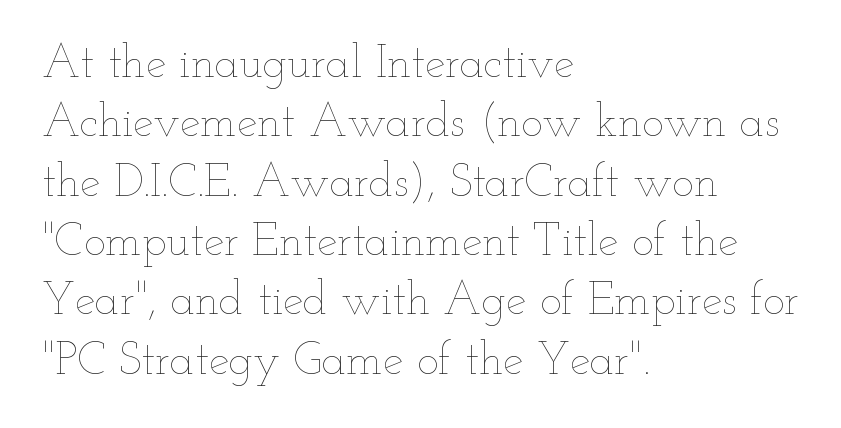
The rendering uses natural spacing where letterforms have individual widths. Vertical spacing — default. The weight would be labelled regular, book, light, or lighter still. Descenders hang freely into open space.
